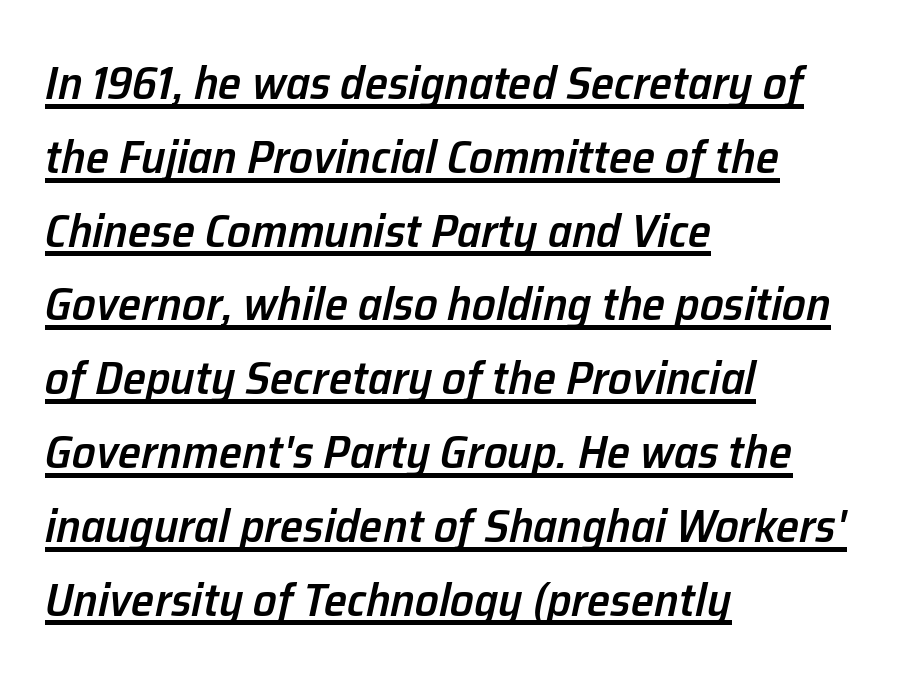
This is oblique type, the kind used for emphasis or titles. Varying glyph widths throughout — classic text-font behaviour. The designer left line spacing at the default. The passage is arranged the way most books set body copy — flush left. The letterforms sit shoulder to shoulder at normal distance.
